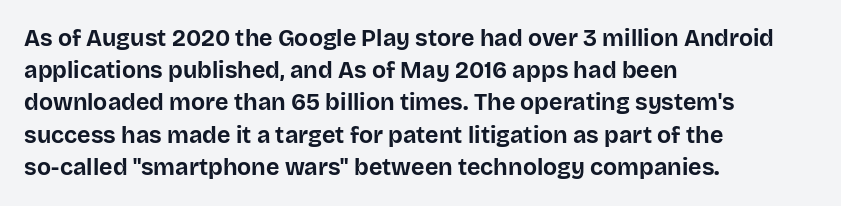
Q: Is the text bold? A: Yes.
Q: Is the text italic (slanted)? A: No, it is upright.
Q: Is the text underlined? A: No.
Q: How is the paragraph aligned? A: Left-aligned.
Q: Is the spacing between letters normal or unusually wide? A: Normal.
Q: Is the spacing between lines tight, normal or loose? A: Normal.
